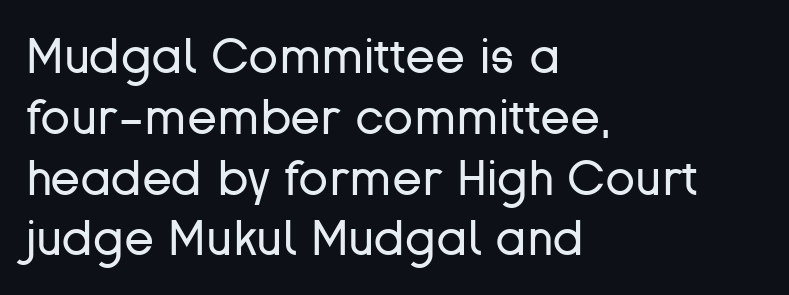
Q: Is the text bold? A: No.
Q: Is the text italic (slanted)? A: No, it is upright.
Q: Is the typeface a serif or a sans-serif typeface? A: Sans-serif.
Q: Is the text underlined? A: No.
Q: How is the paragraph aligned? A: Left-aligned.
Q: Is the spacing between letters normal or unusually wide? A: Normal.
Q: Width (condensed, normal, or wide)? A: Normal.
Q: Stroke contrast? A: Low.
Q: x-height? A: Medium.
Q: Monospaced? A: No.
